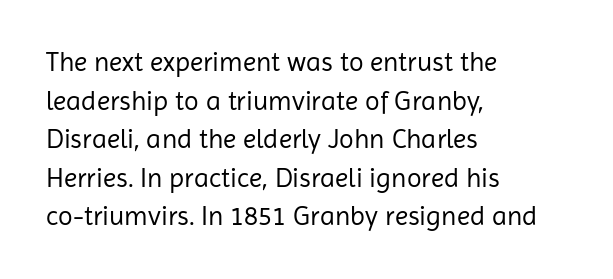
{"italic": "no", "bold": "no", "underline": "no", "align": "left", "line_spacing": "normal", "line_spacing_ratio": 1.43, "letter_spacing": "normal", "letter_spacing_em": 0.0, "glyph_px": 27}
